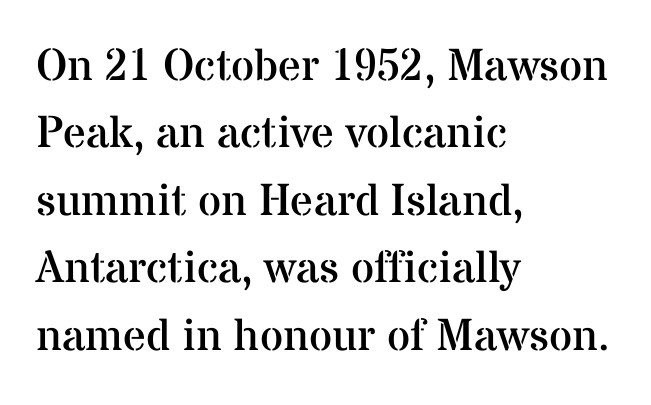
The ragged edge is on the right, which tells us the setting is flush left. Tracking value appears to be zero — textbook default spacing. The letterforms sit at book weight or below. Whoever set this chose a conventional vertical rhythm. Nope, not italic — everything's standing straight. A serif font was chosen for this passage.
